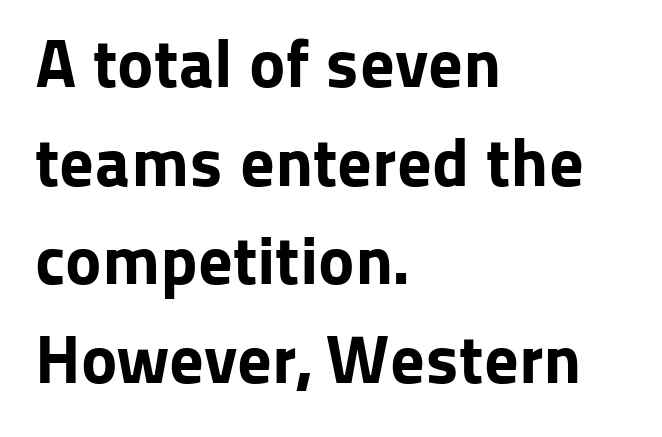
Set as a true bold cut, around the 700 mark. Summary of vertical rhythm: regular, with standard interline spacing. Unmarked baselines from the first word to the last. The text was rendered using a sans face with plain stroke endings. Compared with a centered layout, this one pins lines to the left instead. Quick note: not italic, upright.
